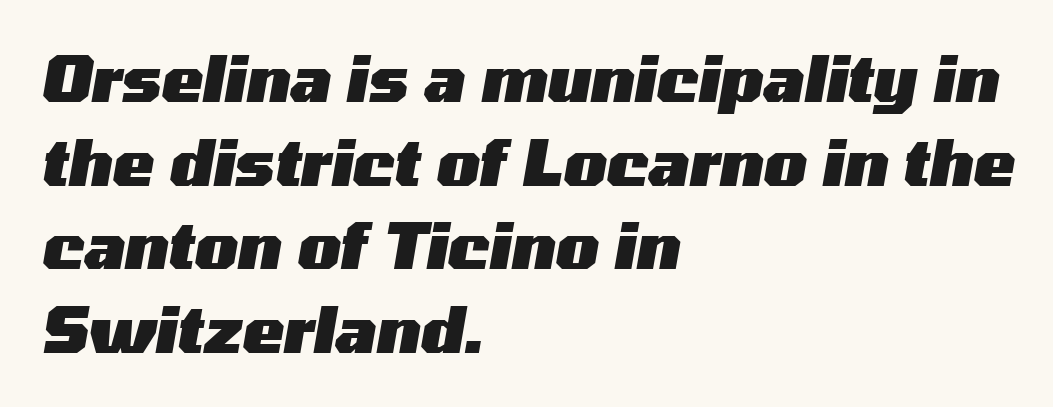
The image shows 62 px heavy, wide type, italic (leaning right); set left-aligned, normal line spacing (1.35x), normal letter spacing, not underlined; medium stroke contrast and a medium x-height.
